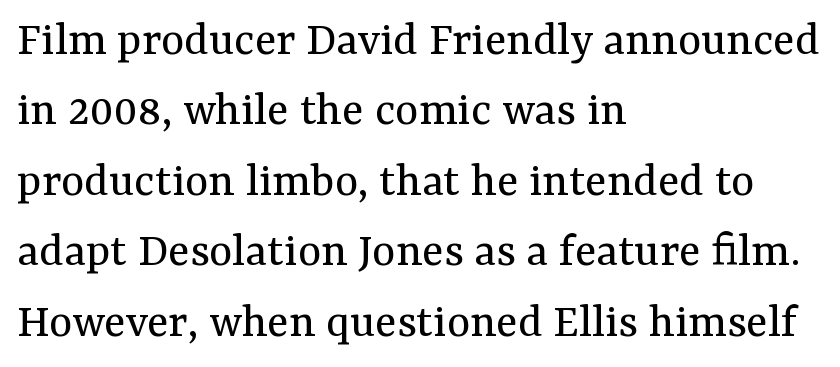
The image shows 50 px regular-weight serif type, upright; set left-aligned, normal line spacing (1.41x), normal letter spacing, not underlined; medium stroke contrast and a medium x-height.
